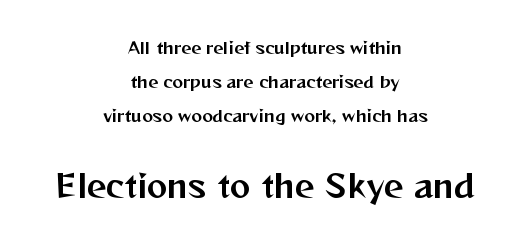
The image shows 31 px sans-serif type, upright; set centered, loose line spacing (2.12x), normal letter spacing, not underlined; the second (bottom) block is 1.94x larger; medium stroke contrast and a medium x-height.
